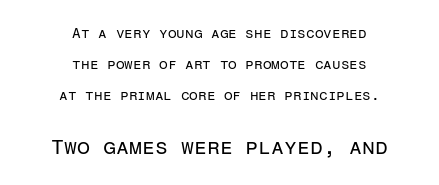
Q: Is the text bold? A: No.
Q: Is the text italic (slanted)? A: No, it is upright.
Q: Is the text underlined? A: No.
Q: How is the paragraph aligned? A: Centered.
Q: Is the spacing between letters normal or unusually wide? A: Normal.
Q: Is the spacing between lines tight, normal or loose? A: Loose.
Q: Which block of text is set in a larger size, the first (top) or the second (bottom)? A: The second (bottom) one.
